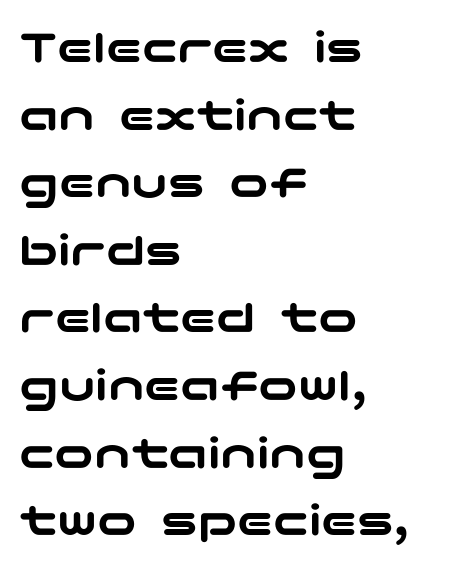
The block of text has a typical density, with ordinary space between rows. The passage shown is typeset with a sans-serif family. Tall strokes in this sample are plumb rather than angled. The face used here is rendered with its standard letterfit.
